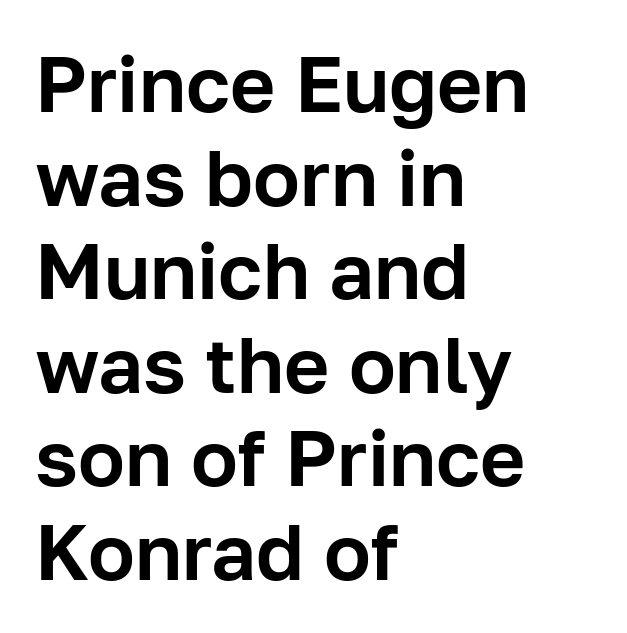
{"serif": "no", "italic": "no", "width": "normal", "stroke_contrast": "low", "x_height": "medium", "monospaced": "no", "underline": "no", "align": "left", "line_spacing_ratio": 1.2, "letter_spacing": "normal", "letter_spacing_em": 0.0, "glyph_px": 78}
